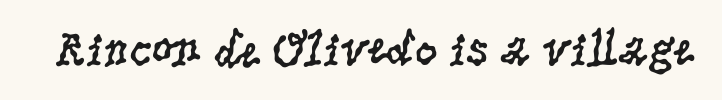
The image shows 50 px regular-weight, condensed serif type; set normal letter spacing, not underlined; low stroke contrast and a large x-height.
